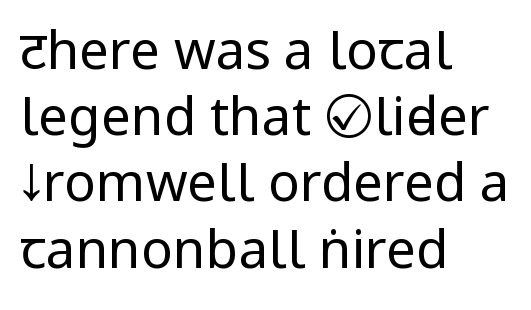
The image shows 53 px regular-weight, condensed sans-serif type, upright; set left-aligned, normal line spacing (1.25x), normal letter spacing, not underlined; low stroke contrast.
